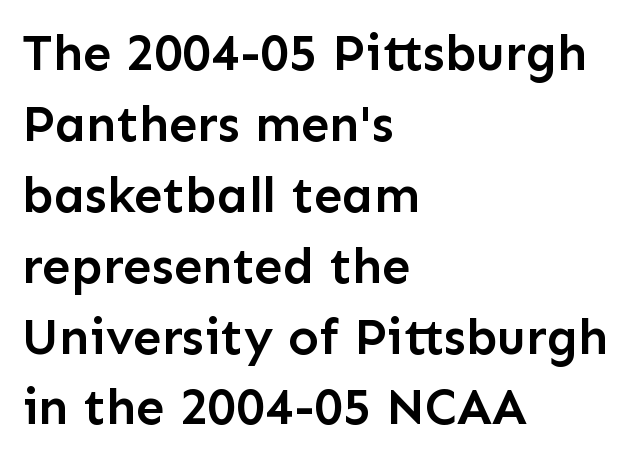
Q: Is the text bold? A: Semi-bold.
Q: Is the text italic (slanted)? A: No, it is upright.
Q: Is the typeface a serif or a sans-serif typeface? A: Sans-serif.
Q: Is the text underlined? A: No.
Q: How is the paragraph aligned? A: Left-aligned.
Q: Is the spacing between letters normal or unusually wide? A: Normal.
Q: Is the spacing between lines tight, normal or loose? A: Normal.
Q: Width (condensed, normal, or wide)? A: Normal.
Q: Stroke contrast? A: Low.
Q: x-height? A: Medium.
Q: Monospaced? A: No.
